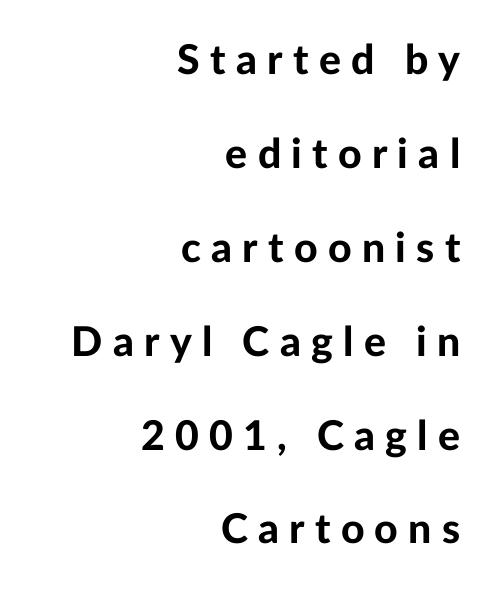
Q: Is the text bold? A: Yes.
Q: Is the text italic (slanted)? A: No, it is upright.
Q: Is the typeface a serif or a sans-serif typeface? A: Sans-serif.
Q: Is the text underlined? A: No.
Q: How is the paragraph aligned? A: Right-aligned.
Q: Is the spacing between letters normal or unusually wide? A: Unusually wide.
Q: Is the spacing between lines tight, normal or loose? A: Loose.
Q: Width (condensed, normal, or wide)? A: Normal.
Q: Stroke contrast? A: Low.
Q: x-height? A: Medium.
Q: Monospaced? A: No.
